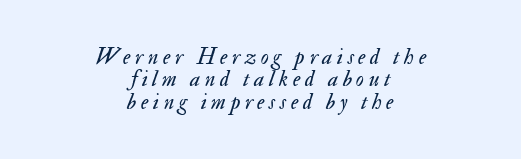
{"italic": "yes", "lean": "right", "slant_degrees": 17, "bold": "no", "underline": "no", "align": "center", "line_spacing": "tight", "line_spacing_ratio": 1.02, "letter_spacing": "wide", "letter_spacing_em": 0.21, "glyph_px": 22}
